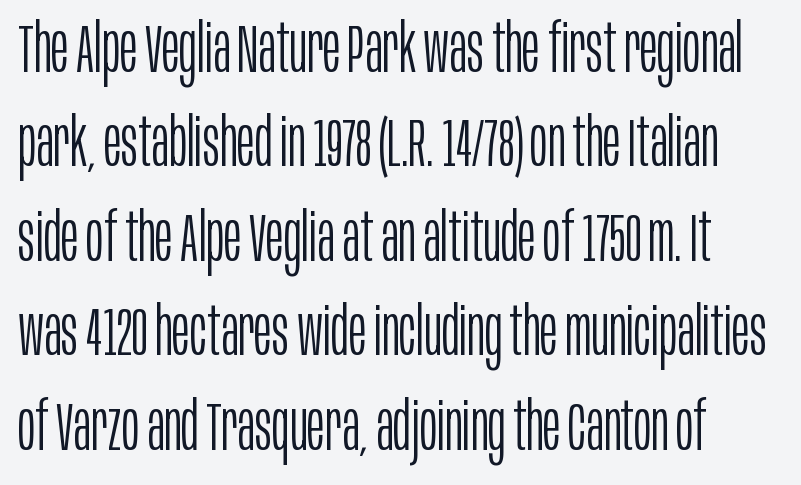
This sample uses a sans-serif face. The gaps between neighbouring characters are ordinary and unremarkable. Here the designer chose a conventional face with non-uniform glyph widths. Do the letters lean? They stand straight. Regular leading. The font is comparable to plain body text, perhaps lighter.
